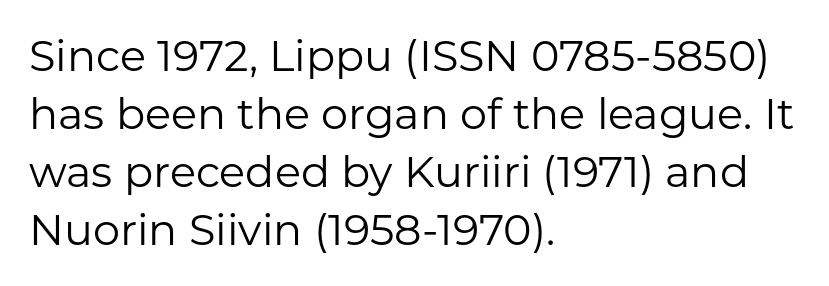
The image shows 43 px regular-weight sans-serif type, upright; set left-aligned, normal line spacing (1.35x), normal letter spacing, not underlined; low stroke contrast and a medium x-height.
